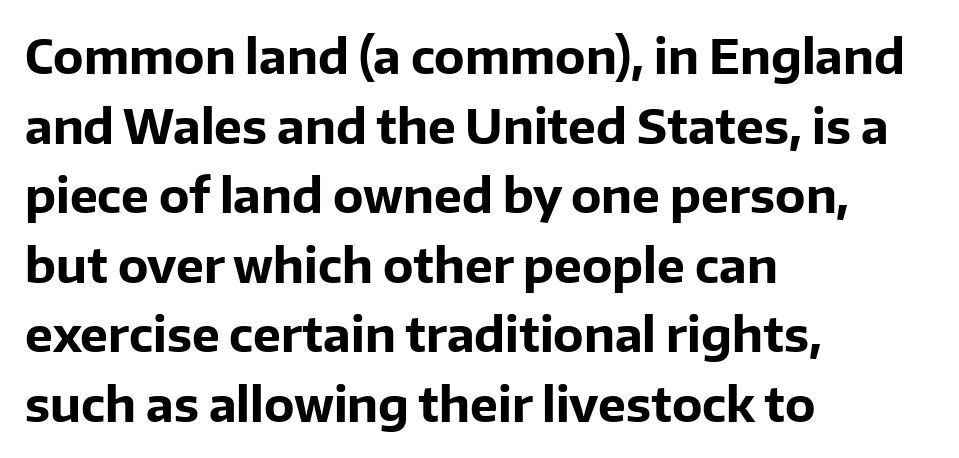
The image shows 47 px bold sans-serif type, upright; set left-aligned, normal line spacing (1.48x), normal letter spacing, not underlined; low stroke contrast and a medium x-height.
